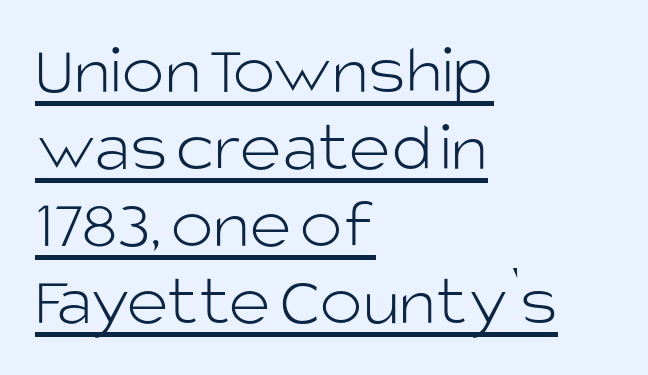
The image shows 72 px light sans-serif type, upright; set left-aligned, tight line spacing (1.07x), normal letter spacing, underlined; low stroke contrast and a large x-height.
